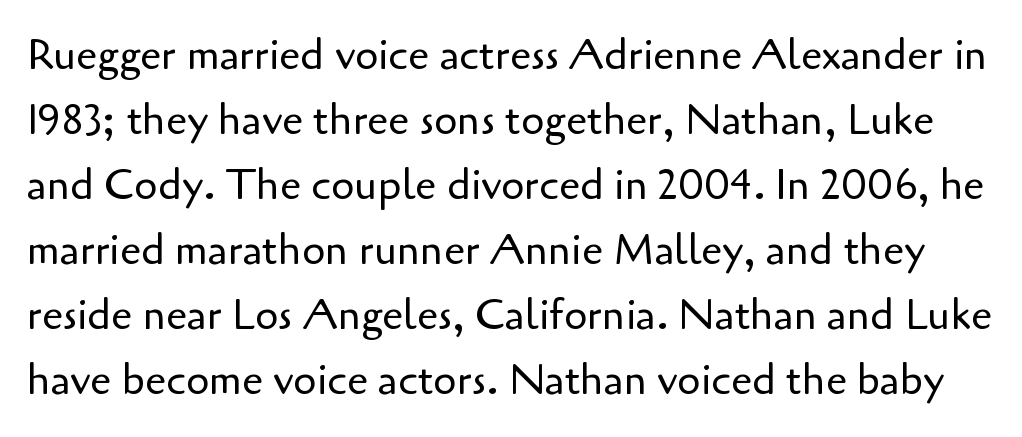
The image shows 42 px regular-weight sans-serif type, upright; set normal line spacing (1.55x), normal letter spacing, not underlined; low stroke contrast and a small x-height.
